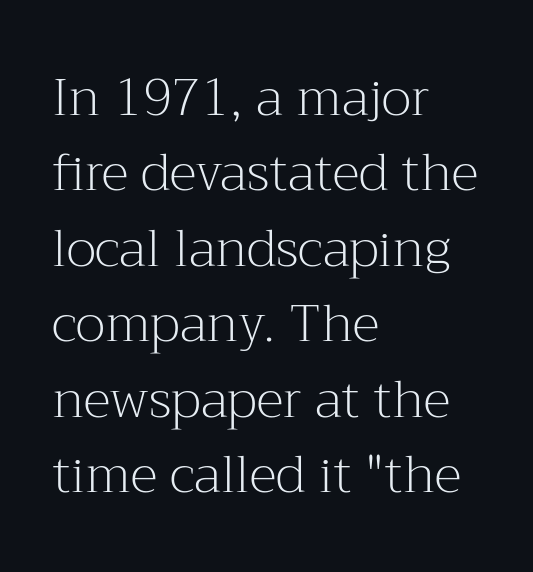
{"serif": "yes", "italic": "no", "bold": "no", "weight": "light", "width": "normal", "stroke_contrast": "medium", "x_height": "medium", "monospaced": "no", "underline": "no", "align": "left", "line_spacing": "normal", "line_spacing_ratio": 1.45, "letter_spacing": "normal", "letter_spacing_em": 0.0, "glyph_px": 52}
